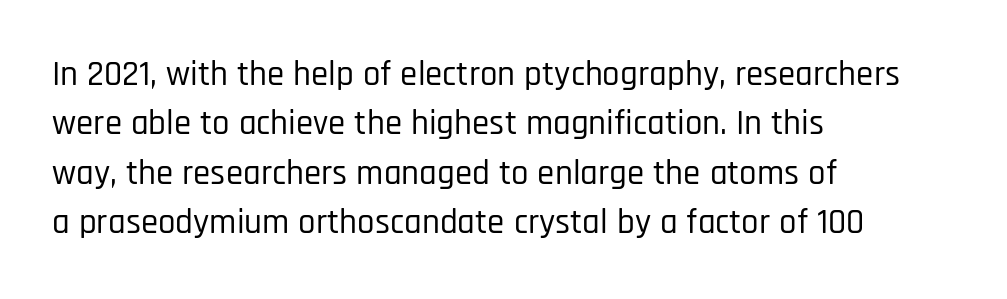
The image shows 35 px condensed sans-serif type, upright; set left-aligned, normal line spacing (1.41x), normal letter spacing, not underlined; low stroke contrast and a large x-height.
